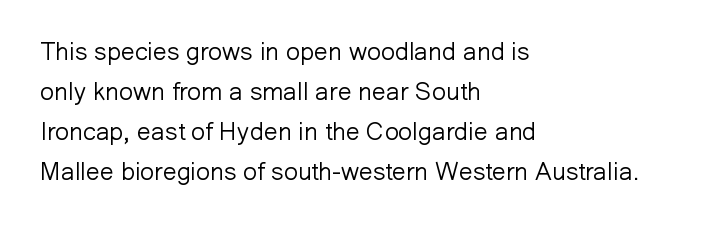
The area under the type is left untouched. A typesetter would mark this as roman, not italic. What's the leading like? Ordinary, nothing unusual. A typesetter would call this zero additional tracking. Which margin do the lines hug? The left one — the right edge is uneven. The cut favours lightness, reaching ordinary text weight at its darkest.
